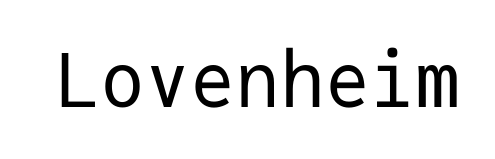
The image shows 75 px regular-weight sans-serif type, upright, monospaced; set normal letter spacing, not underlined; low stroke contrast and a medium x-height.
